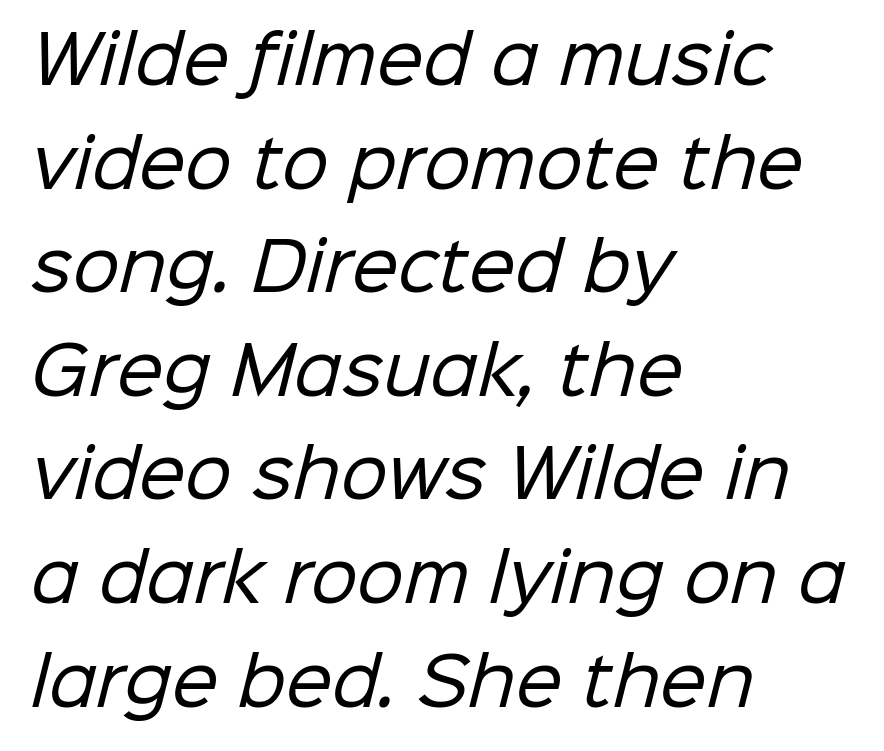
Weight class: somewhere from thin through regular. The block of text has a typical density, with ordinary space between rows. Type style note: lacks serifs. Caption: standard tracking, unaltered. Each line starts at the same left margin while the right side varies. The words here are not underlined.
